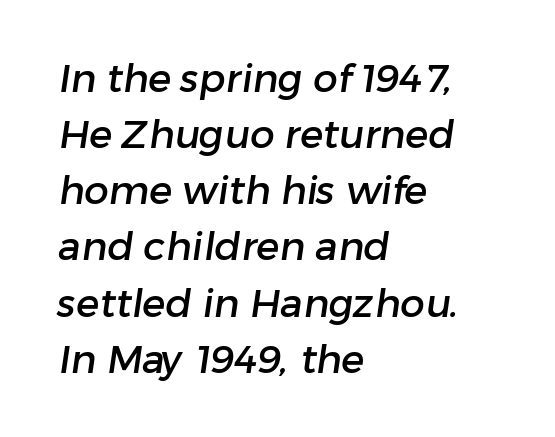
Q: Is the typeface a serif or a sans-serif typeface? A: Sans-serif.
Q: Is the text underlined? A: No.
Q: How is the paragraph aligned? A: Left-aligned.
Q: Is the spacing between letters normal or unusually wide? A: Normal.
Q: Is the spacing between lines tight, normal or loose? A: Normal.
Q: Width (condensed, normal, or wide)? A: Normal.
Q: Stroke contrast? A: Low.
Q: x-height? A: Medium.
Q: Monospaced? A: No.
